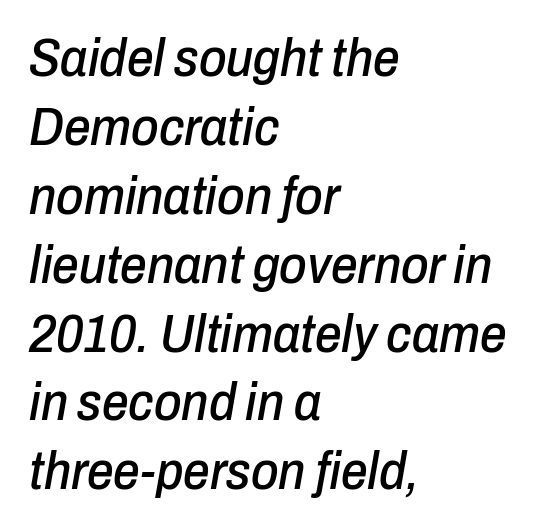
Clear beneath every line of the passage. Baseline-to-baseline distance is the conventional proportion of letter height. Caption: multi-line text, flush left, ragged right. Italic? Definitely — the glyphs are oblique. Here the designer chose a conventional face with non-uniform glyph widths.
